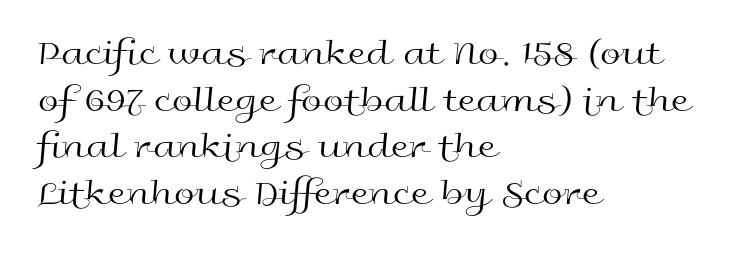
Q: Is the text bold? A: No.
Q: Is the text italic (slanted)? A: No, it is upright.
Q: Is the typeface a serif or a sans-serif typeface? A: Sans-serif.
Q: Is the text underlined? A: No.
Q: How is the paragraph aligned? A: Left-aligned.
Q: Is the spacing between letters normal or unusually wide? A: Normal.
Q: Is the spacing between lines tight, normal or loose? A: Normal.
Q: Width (condensed, normal, or wide)? A: Wide.
Q: x-height? A: Medium.
Q: Monospaced? A: No.
